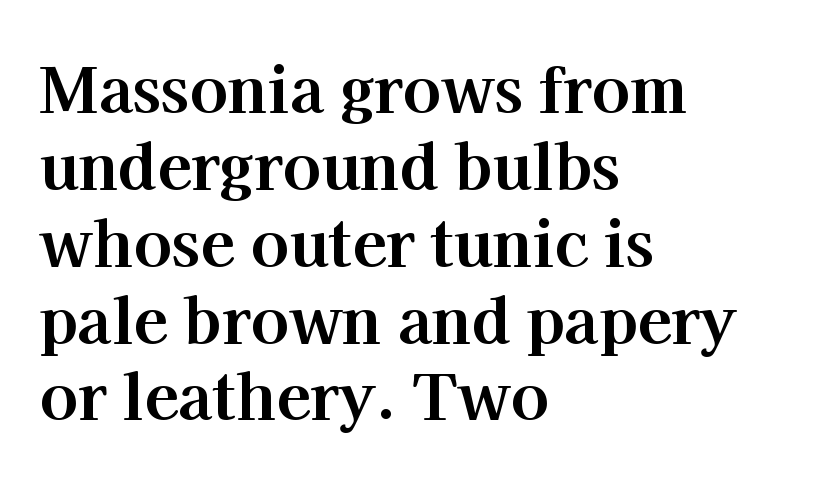
The image shows 63 px bold serif type, upright; set left-aligned, line spacing 1.22x, normal letter spacing, not underlined; high stroke contrast and a medium x-height.
